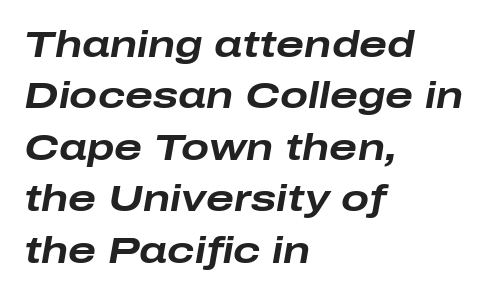
Q: Is the text bold? A: Yes.
Q: Is the text italic (slanted)? A: Yes, it leans right by about 10 degrees.
Q: Is the text underlined? A: No.
Q: How is the paragraph aligned? A: Left-aligned.
Q: Is the spacing between letters normal or unusually wide? A: Normal.
Q: Is the spacing between lines tight, normal or loose? A: Normal.
Q: Width (condensed, normal, or wide)? A: Wide.
Q: Stroke contrast? A: Low.
Q: x-height? A: Medium.
Q: Monospaced? A: No.
